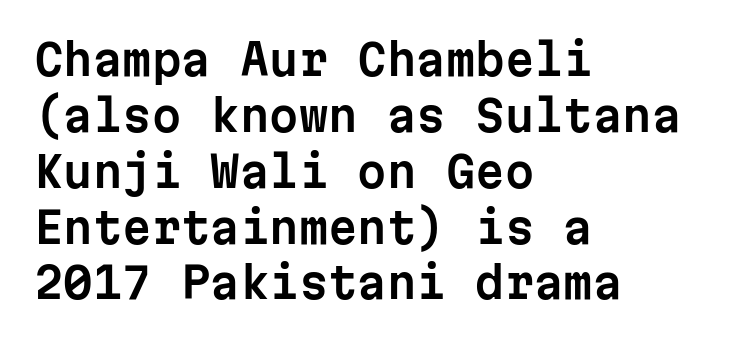
{"serif": "no", "italic": "no", "width": "normal", "stroke_contrast": "low", "x_height": "medium", "monospaced": "yes", "underline": "no", "align": "left", "line_spacing": "normal", "line_spacing_ratio": 1.33, "letter_spacing": "normal", "letter_spacing_em": 0.0, "glyph_px": 42}
